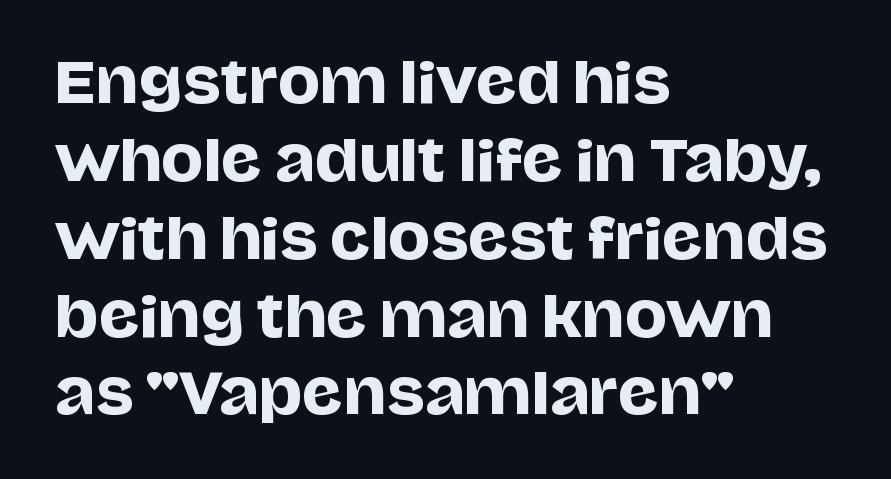
{"serif": "no", "italic": "no", "width": "normal", "stroke_contrast": "low", "x_height": "large", "monospaced": "no", "underline": "no", "align": "left", "line_spacing": "normal", "line_spacing_ratio": 1.39, "letter_spacing": "normal", "letter_spacing_em": 0.0, "glyph_px": 56}
